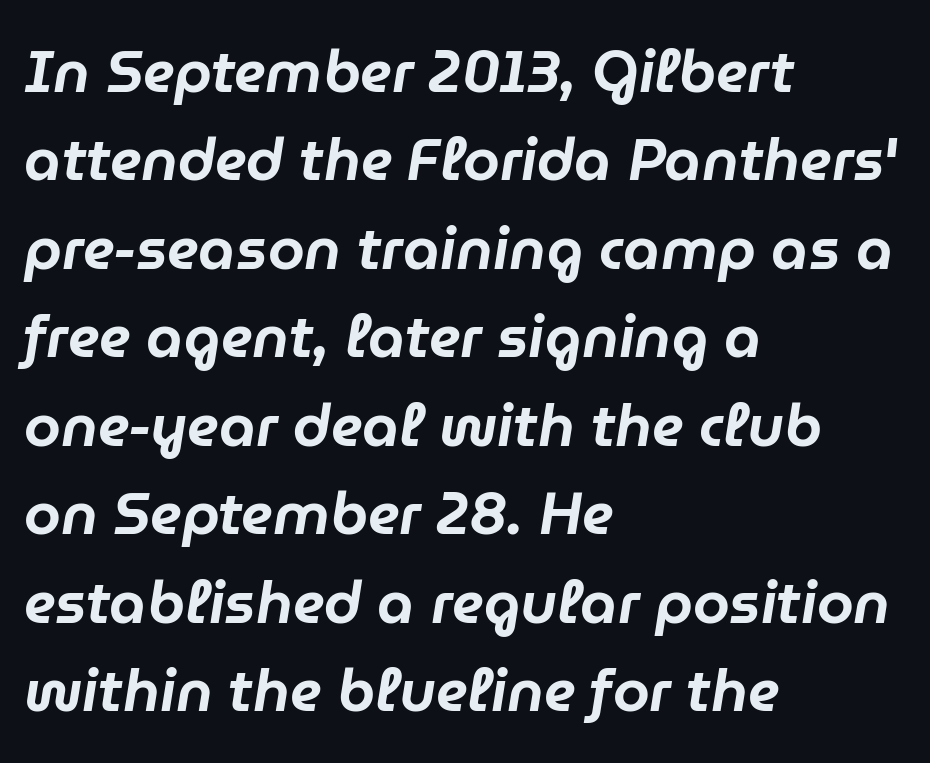
Q: Is the text italic (slanted)? A: Yes, it leans right by about 9 degrees.
Q: Is the text underlined? A: No.
Q: How is the paragraph aligned? A: Left-aligned.
Q: Is the spacing between letters normal or unusually wide? A: Normal.
Q: Is the spacing between lines tight, normal or loose? A: Normal.
Q: Width (condensed, normal, or wide)? A: Normal.
Q: Stroke contrast? A: Low.
Q: x-height? A: Medium.
Q: Monospaced? A: No.
